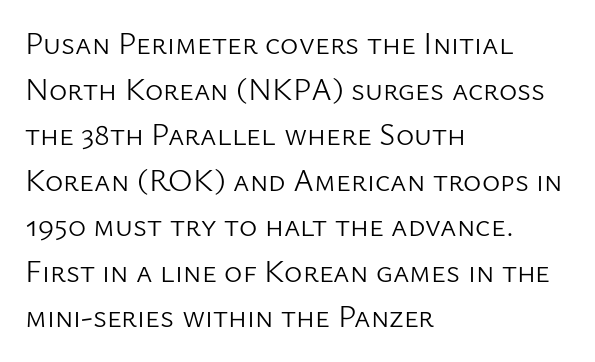
This reads as an unemphasized weight, regular at the heaviest. In CSS terms this would be text-align: left. This rendering leaves character spacing at its baseline value. Vertical spacing — default.
